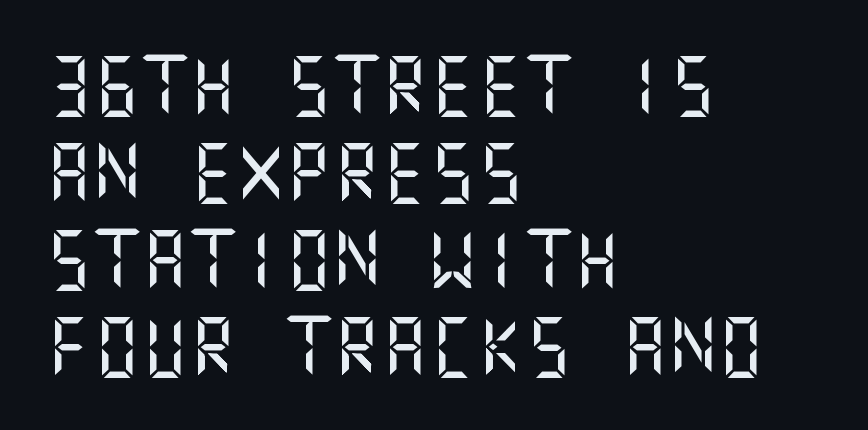
The letters stand upright; this is a roman face. This sample uses a sans-serif face. Short note: letters normally spaced. One glance says typical: line gaps are just what's usual. Check the space under the baseline: it is left empty.
